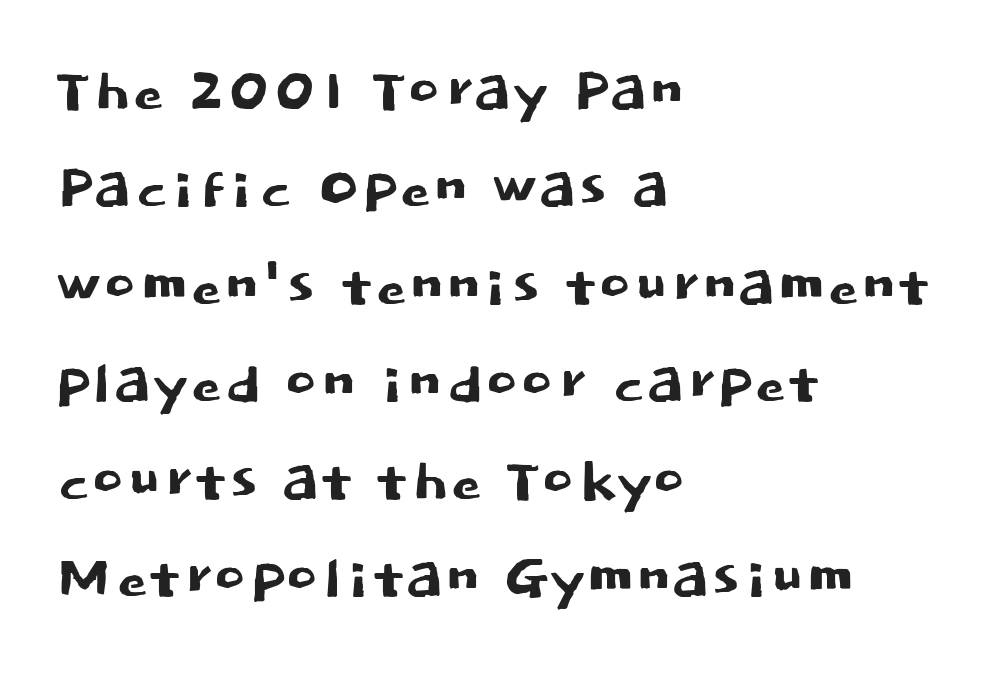
Here the glyphs are tracked normally, forming tight word shapes. Regular leading. Classification — sans serif. These lines are rendered in a variable-pitch font. Unlike italic type, these characters show no tilt at all. One-word summary of the alignment: left.
